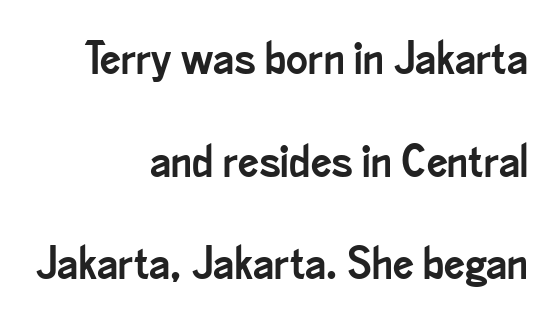
Caption: multi-line text, flush right, ragged left. The rendering uses natural spacing where letterforms have individual widths. Notice how the stems are strictly vertical — no italics here. Honestly, the rows look like they've been pulled way apart.
